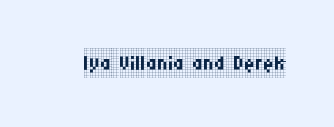
{"serif": "yes", "italic": "no", "bold": "no", "weight": "regular", "width": "condensed", "stroke_contrast": "low", "x_height": "large", "monospaced": "no", "underline": "no", "letter_spacing": "normal", "letter_spacing_em": 0.0, "glyph_px": 30}
